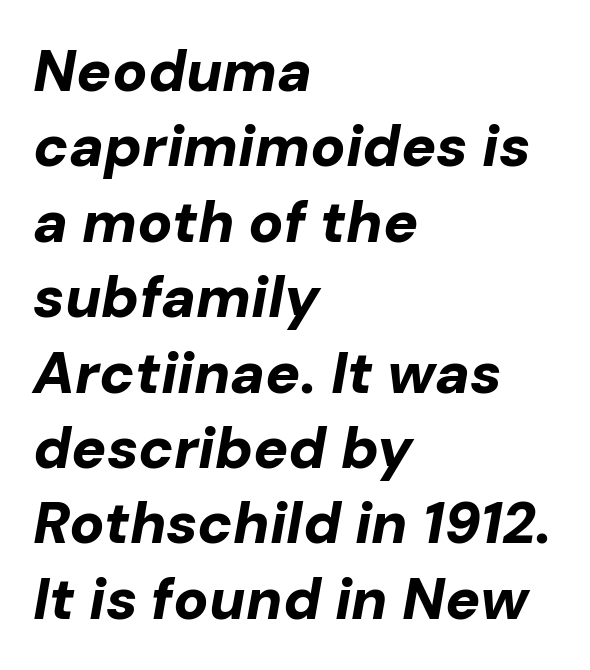
The image shows 58 px bold type, italic (leaning right); set left-aligned, normal line spacing (1.3x), normal letter spacing, not underlined; low stroke contrast and a medium x-height.
